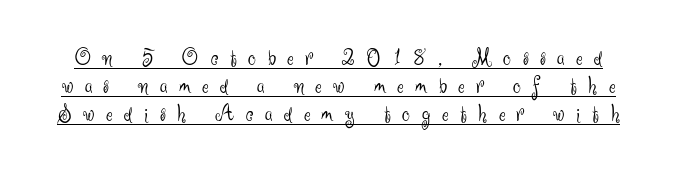
Substantial extra tracking has been applied to these lines. Whoever set this chose condensed vertical rhythm over breathing room. Posture: vertical. Is this a heavy cut? Hardly; it is regular or lighter. Does a line run under the words? Yes, clearly.
